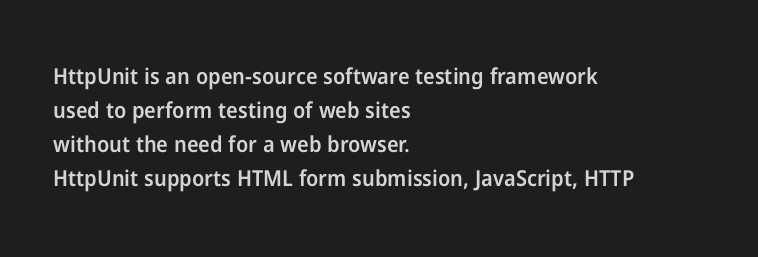
{"italic": "no", "bold": "semi", "underline": "no", "align": "left", "line_spacing": "normal", "line_spacing_ratio": 1.55, "letter_spacing": "normal", "letter_spacing_em": 0.0, "glyph_px": 22}
